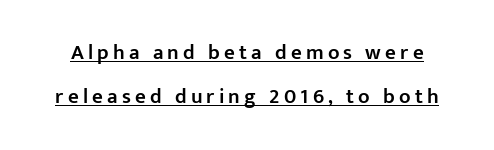
Q: Is the text bold? A: Semi-bold.
Q: Is the text italic (slanted)? A: No, it is upright.
Q: Is the text underlined? A: Yes.
Q: Is the spacing between letters normal or unusually wide? A: Unusually wide.
Q: Is the spacing between lines tight, normal or loose? A: Loose.
